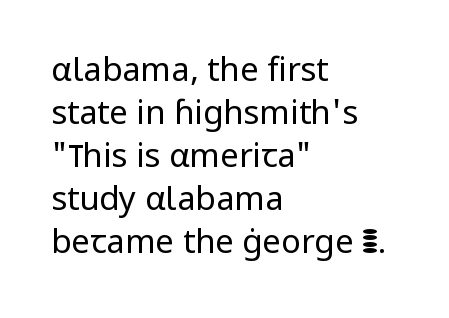
Q: Is the text bold? A: No.
Q: Is the text italic (slanted)? A: No, it is upright.
Q: Is the typeface a serif or a sans-serif typeface? A: Sans-serif.
Q: Is the text underlined? A: No.
Q: How is the paragraph aligned? A: Left-aligned.
Q: Is the spacing between letters normal or unusually wide? A: Normal.
Q: Is the spacing between lines tight, normal or loose? A: Normal.
Q: Width (condensed, normal, or wide)? A: Normal.
Q: Stroke contrast? A: Low.
Q: x-height? A: Medium.
Q: Monospaced? A: No.
